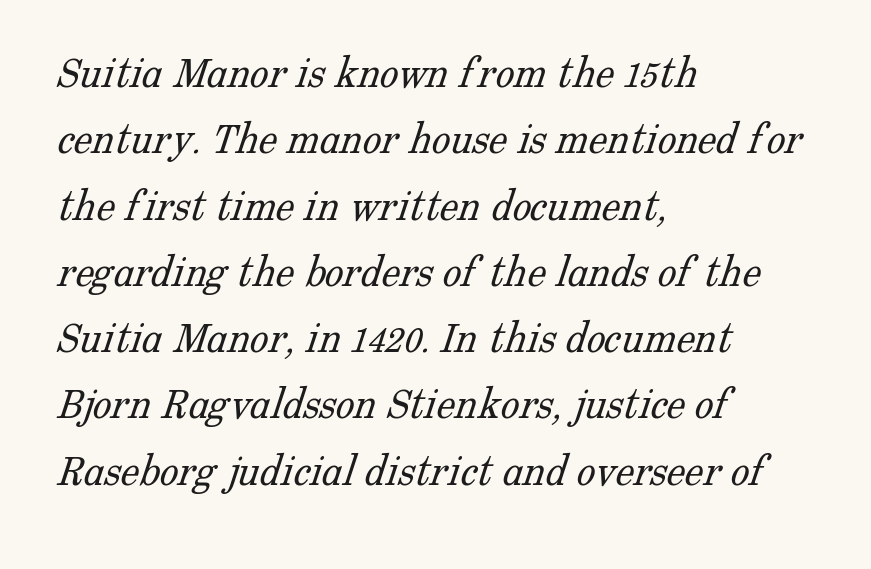
Q: Is the text bold? A: No.
Q: Is the typeface a serif or a sans-serif typeface? A: Serif.
Q: Is the text underlined? A: No.
Q: How is the paragraph aligned? A: Left-aligned.
Q: Is the spacing between letters normal or unusually wide? A: Normal.
Q: Is the spacing between lines tight, normal or loose? A: Normal.
Q: Width (condensed, normal, or wide)? A: Normal.
Q: Stroke contrast? A: Low.
Q: x-height? A: Medium.
Q: Monospaced? A: No.
